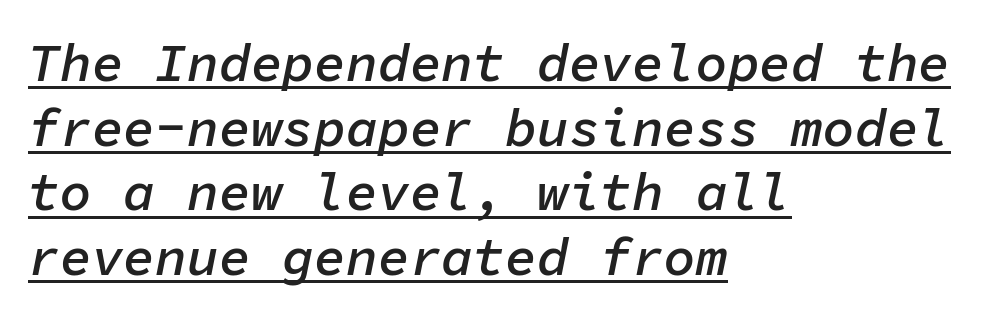
The gaps between neighbouring characters are ordinary and unremarkable. These lines were composed using italics. You can see a thin bar hugging the bottom of the glyphs. Moderately thickened strokes mark this as semibold type. The passage shown is typed in a monospace face where columns stay perfectly aligned.
